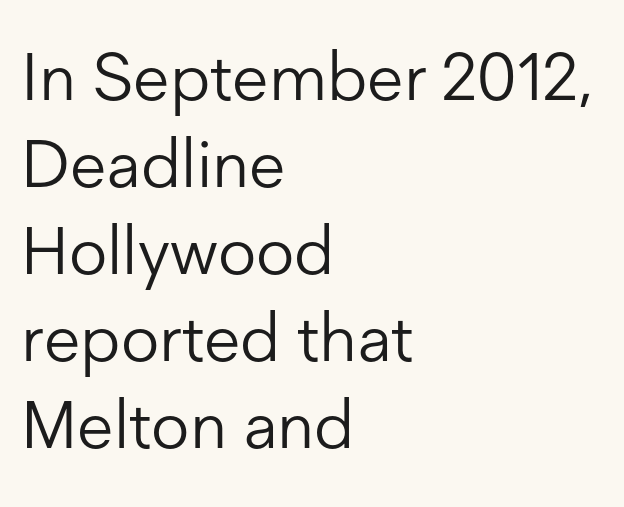
Q: Is the text bold? A: No.
Q: Is the text italic (slanted)? A: No, it is upright.
Q: Is the typeface a serif or a sans-serif typeface? A: Sans-serif.
Q: Is the text underlined? A: No.
Q: How is the paragraph aligned? A: Left-aligned.
Q: Is the spacing between letters normal or unusually wide? A: Normal.
Q: Is the spacing between lines tight, normal or loose? A: Normal.
Q: Width (condensed, normal, or wide)? A: Normal.
Q: Stroke contrast? A: Low.
Q: x-height? A: Medium.
Q: Monospaced? A: No.
